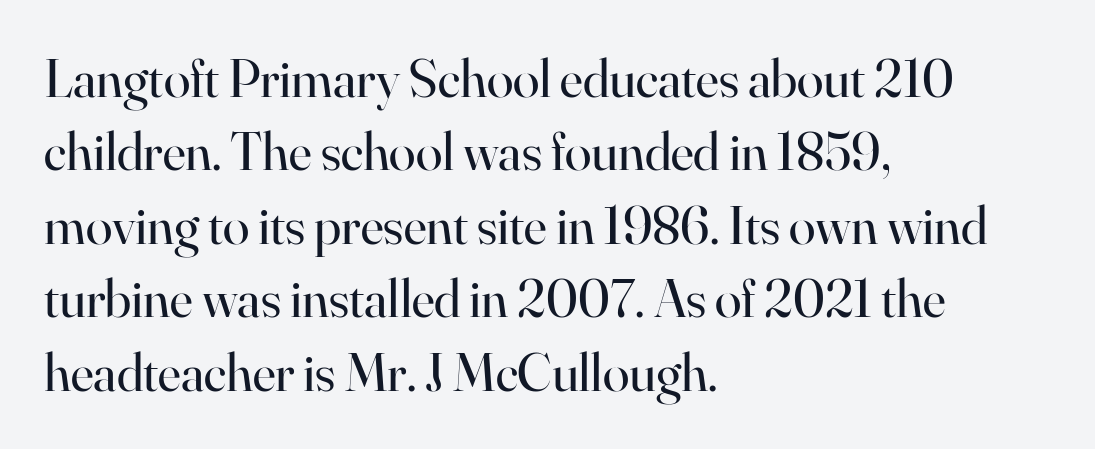
Q: Is the text bold? A: No.
Q: Is the text italic (slanted)? A: No, it is upright.
Q: Is the typeface a serif or a sans-serif typeface? A: Serif.
Q: Is the text underlined? A: No.
Q: How is the paragraph aligned? A: Left-aligned.
Q: Is the spacing between letters normal or unusually wide? A: Normal.
Q: Is the spacing between lines tight, normal or loose? A: Normal.
Q: Width (condensed, normal, or wide)? A: Normal.
Q: Stroke contrast? A: High.
Q: x-height? A: Small.
Q: Monospaced? A: No.
